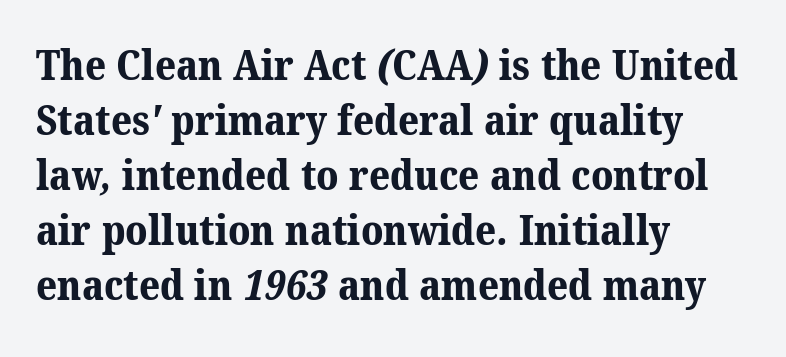
The image shows 41 px bold serif type; set left-aligned, normal line spacing (1.34x), normal letter spacing, not underlined; medium stroke contrast and a medium x-height.
